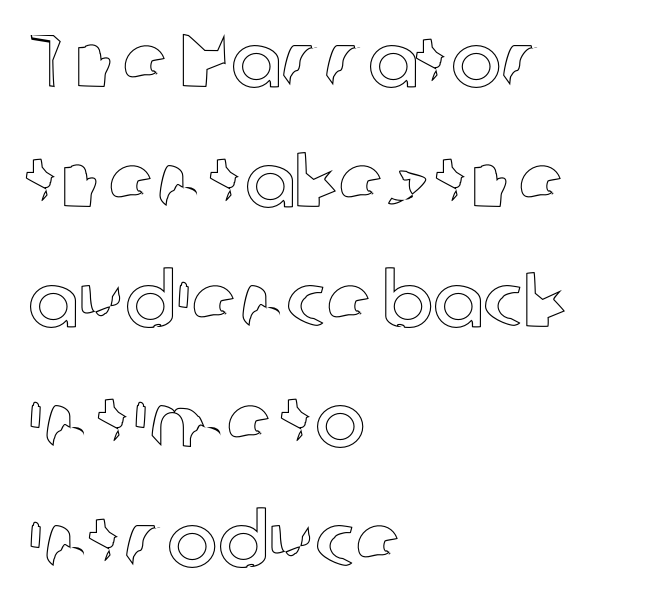
{"italic": "no", "width": "normal", "x_height": "medium", "monospaced": "no", "underline": "no", "align": "left", "line_spacing": "normal", "line_spacing_ratio": 1.58, "letter_spacing": "normal", "letter_spacing_em": 0.0, "glyph_px": 76}
